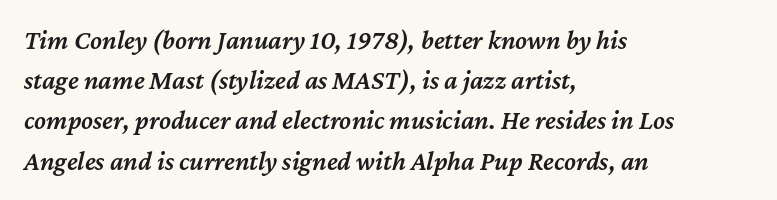
The typesetter chose a ragged-right arrangement here. The passage shown is semibold, sitting just below true bold. The rows are spaced the way most documents space them. Compared with typical body copy, the letter spacing here is the same. You can tell it's italic because the verticals aren't actually vertical.
